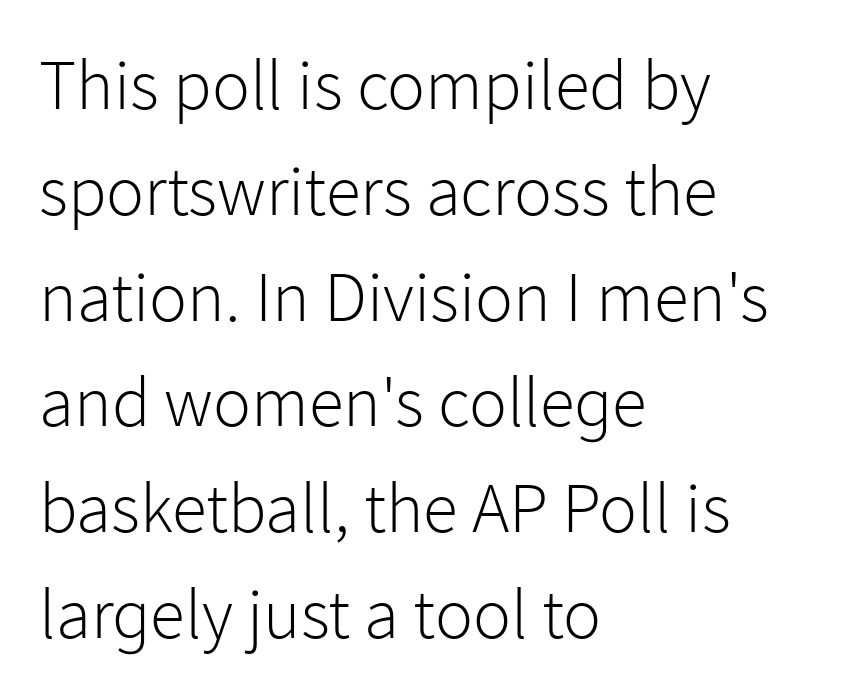
No feet cap the strokes, marking this as sans-serif type. Compared with typical paragraphs, the rows here are spaced about the same. The gaps between neighbouring characters are ordinary and unremarkable. One-word summary of the alignment: left. A typesetter would mark this as roman, not italic.
